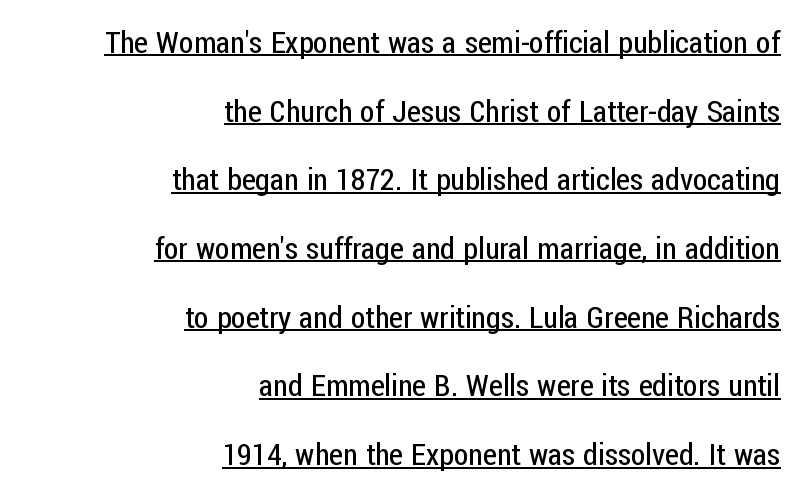
Q: Is the text bold? A: No.
Q: Is the text italic (slanted)? A: No, it is upright.
Q: Is the typeface a serif or a sans-serif typeface? A: Sans-serif.
Q: Is the text underlined? A: Yes.
Q: How is the paragraph aligned? A: Right-aligned.
Q: Is the spacing between letters normal or unusually wide? A: Normal.
Q: Is the spacing between lines tight, normal or loose? A: Loose.
Q: Width (condensed, normal, or wide)? A: Condensed.
Q: Stroke contrast? A: Low.
Q: x-height? A: Medium.
Q: Monospaced? A: No.
